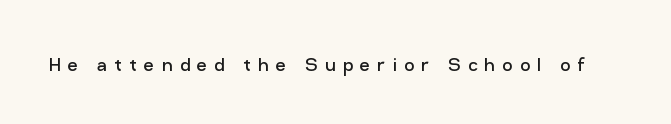
{"italic": "no", "bold": "no", "underline": "no", "letter_spacing": "wide", "letter_spacing_em": 0.33, "glyph_px": 22}
